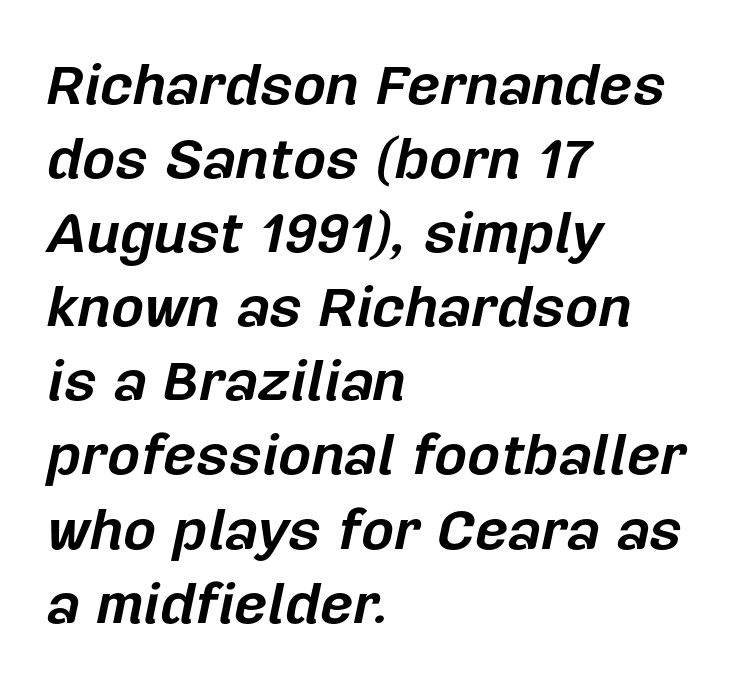
{"italic": "yes", "lean": "right", "slant_degrees": 12, "bold": "yes", "weight": "bold", "width": "normal", "stroke_contrast": "low", "x_height": "medium", "monospaced": "no", "underline": "no", "align": "left", "line_spacing": "normal", "line_spacing_ratio": 1.3, "letter_spacing": "normal", "letter_spacing_em": 0.0, "glyph_px": 57}
